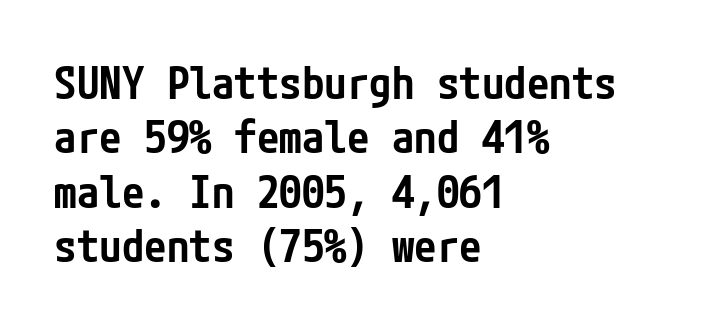
Q: Is the text bold? A: Semi-bold.
Q: Is the text italic (slanted)? A: No, it is upright.
Q: Is the typeface a serif or a sans-serif typeface? A: Sans-serif.
Q: Is the text underlined? A: No.
Q: How is the paragraph aligned? A: Left-aligned.
Q: Is the spacing between letters normal or unusually wide? A: Normal.
Q: Width (condensed, normal, or wide)? A: Condensed.
Q: Stroke contrast? A: Low.
Q: x-height? A: Medium.
